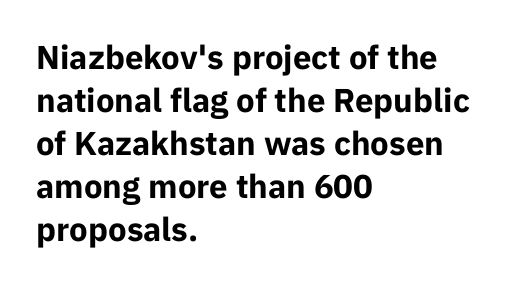
{"serif": "no", "italic": "no", "bold": "yes", "weight": "bold", "width": "normal", "stroke_contrast": "low", "x_height": "medium", "monospaced": "no", "underline": "no", "align": "left", "line_spacing": "normal", "line_spacing_ratio": 1.3, "letter_spacing": "normal", "letter_spacing_em": 0.0, "glyph_px": 33}
